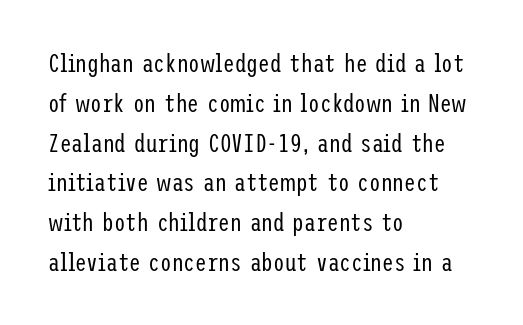
Nobody touched the tracking dial on this one. Line starts are locked; line ends wander. The block of text has a typical density, with ordinary space between rows. The glyphs are unaccompanied by any horizontal stroke below them. Notice how the stems are strictly vertical — no italics here. These glyphs show unthickened strokes, regular width or finer.
